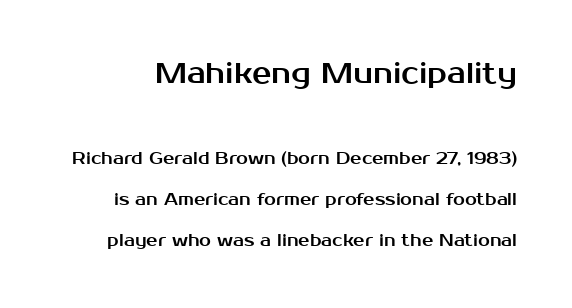
{"serif": "no", "italic": "no", "width": "normal", "stroke_contrast": "medium", "x_height": "medium", "monospaced": "no", "underline": "no", "line_spacing": "loose", "line_spacing_ratio": 2.41, "letter_spacing": "normal", "letter_spacing_em": 0.0, "larger_block": "first", "size_ratio": 1.71, "glyph_px": 29}
